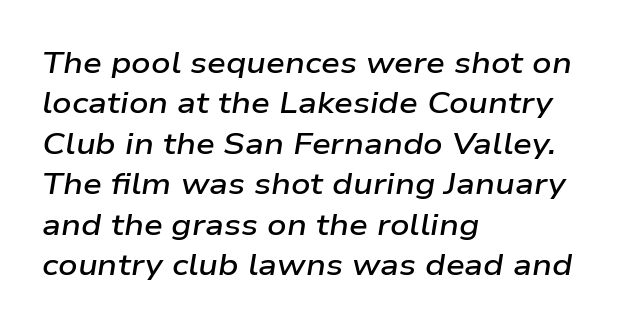
{"italic": "yes", "lean": "right", "slant_degrees": 9, "bold": "semi", "weight": "semibold", "width": "wide", "stroke_contrast": "low", "x_height": "medium", "monospaced": "no", "underline": "no", "align": "left", "line_spacing": "normal", "line_spacing_ratio": 1.35, "letter_spacing": "normal", "letter_spacing_em": 0.0, "glyph_px": 30}
